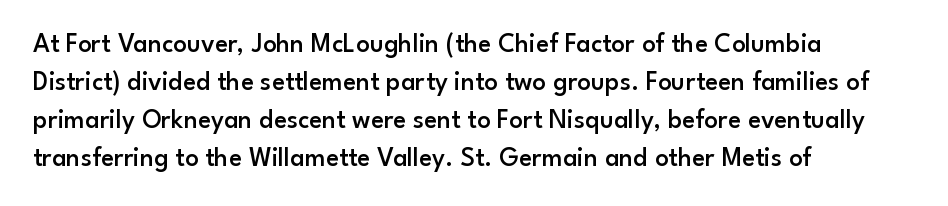
The image shows 27 px text type, upright; set left-aligned, normal line spacing (1.41x), normal letter spacing, not underlined.
